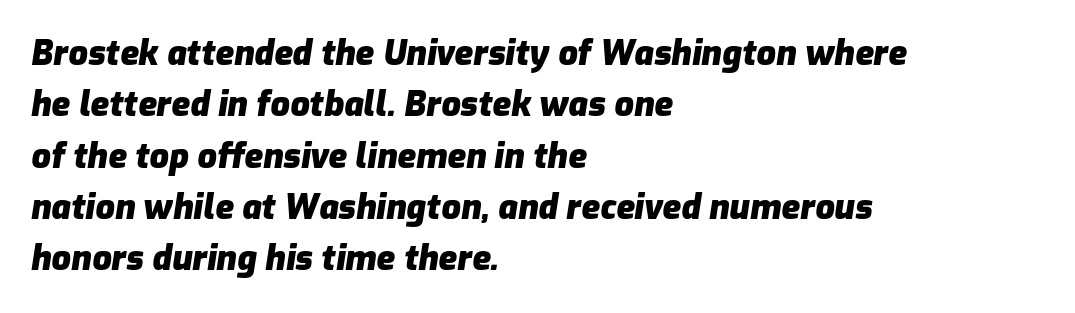
The face used here is proportionally spaced, like ordinary book or web type. Nothing unusual about the tracking: characters are spaced as the font intends. Left-aligned paragraph, ragged on the right. In terms of posture, this sample is oblique. Successive baselines arrive at the customary interval. Just letters on the line, the space beneath them empty.
